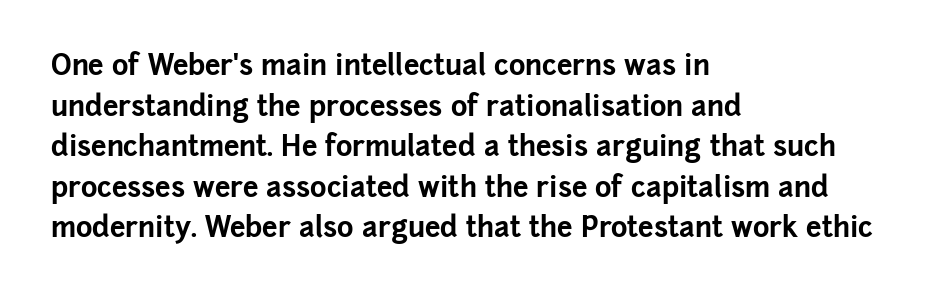
Q: Is the text bold? A: Yes.
Q: Is the text italic (slanted)? A: No, it is upright.
Q: Is the typeface a serif or a sans-serif typeface? A: Sans-serif.
Q: Is the text underlined? A: No.
Q: How is the paragraph aligned? A: Left-aligned.
Q: Is the spacing between letters normal or unusually wide? A: Normal.
Q: Is the spacing between lines tight, normal or loose? A: Normal.
Q: Width (condensed, normal, or wide)? A: Normal.
Q: Stroke contrast? A: Low.
Q: x-height? A: Medium.
Q: Monospaced? A: No.
